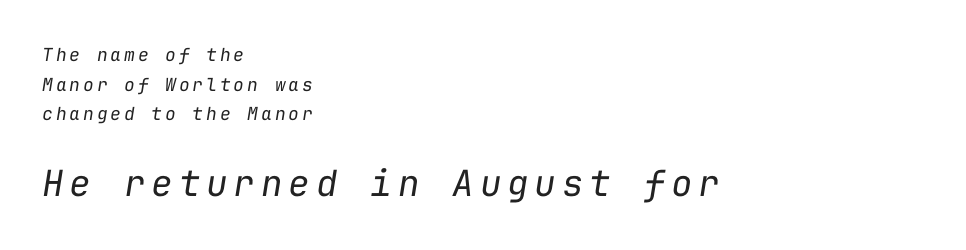
{"italic": "yes", "lean": "right", "slant_degrees": 9, "bold": "no", "weight": "regular", "width": "normal", "stroke_contrast": "low", "x_height": "medium", "monospaced": "yes", "underline": "no", "align": "left", "line_spacing": "normal", "line_spacing_ratio": 1.64, "larger_block": "second", "size_ratio": 2.0, "glyph_px": 36}
